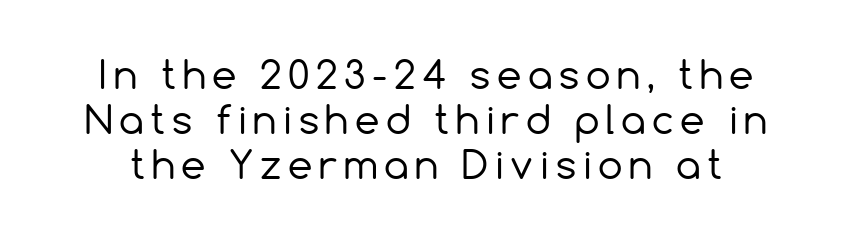
{"serif": "no", "italic": "no", "bold": "no", "weight": "regular", "width": "normal", "x_height": "medium", "monospaced": "no", "underline": "no", "line_spacing_ratio": 1.16, "glyph_px": 39}
